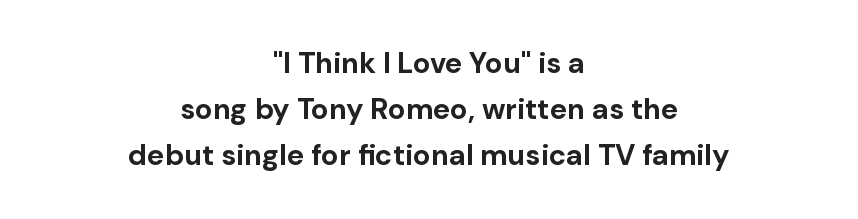
Q: Is the text bold? A: Yes.
Q: Is the text italic (slanted)? A: No, it is upright.
Q: Is the typeface a serif or a sans-serif typeface? A: Sans-serif.
Q: Is the text underlined? A: No.
Q: How is the paragraph aligned? A: Centered.
Q: Is the spacing between letters normal or unusually wide? A: Normal.
Q: Is the spacing between lines tight, normal or loose? A: Normal.
Q: Width (condensed, normal, or wide)? A: Normal.
Q: Stroke contrast? A: Low.
Q: x-height? A: Medium.
Q: Monospaced? A: No.
